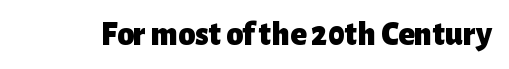
{"serif": "no", "italic": "no", "bold": "yes", "weight": "heavy", "width": "normal", "stroke_contrast": "low", "x_height": "medium", "monospaced": "no", "underline": "no", "letter_spacing": "normal", "letter_spacing_em": 0.0, "glyph_px": 34}
